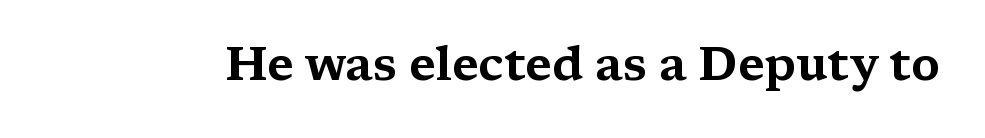
Typographically, this falls in the serif category. Default kerning and tracking; the words read as compact shapes. Notice how the stems are strictly vertical — no italics here. The gap between lines stays unmarked. Each letter keeps its own natural width here, so spacing adapts to shape.
